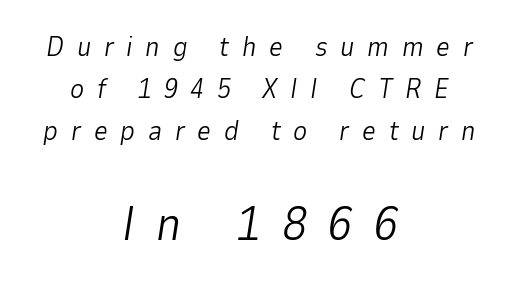
One glance says typical: line gaps are just what's usual. Do the characters align in a grid? No, the font is proportional. These lines have a slow, spaced-out rhythm from letter to letter. Think standard paragraph weight, or any step lighter than that. Typesetter's note — lower block bumped up in size, upper block left smaller.
